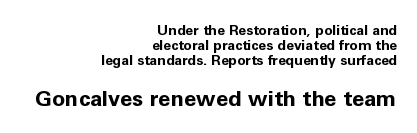
{"italic": "no", "bold": "yes", "underline": "no", "align": "right", "line_spacing": "tight", "line_spacing_ratio": 1.06, "letter_spacing": "normal", "letter_spacing_em": 0.0, "larger_block": "second", "size_ratio": 1.57, "glyph_px": 22}
